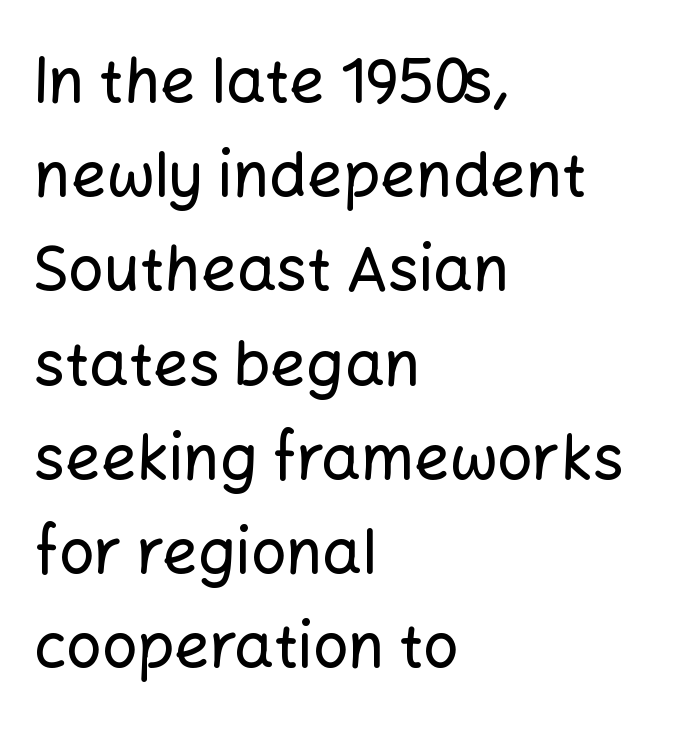
Q: Is the text italic (slanted)? A: No, it is upright.
Q: Is the typeface a serif or a sans-serif typeface? A: Sans-serif.
Q: Is the text underlined? A: No.
Q: How is the paragraph aligned? A: Left-aligned.
Q: Is the spacing between letters normal or unusually wide? A: Normal.
Q: Is the spacing between lines tight, normal or loose? A: Normal.
Q: Width (condensed, normal, or wide)? A: Normal.
Q: Stroke contrast? A: Low.
Q: x-height? A: Medium.
Q: Monospaced? A: No.
